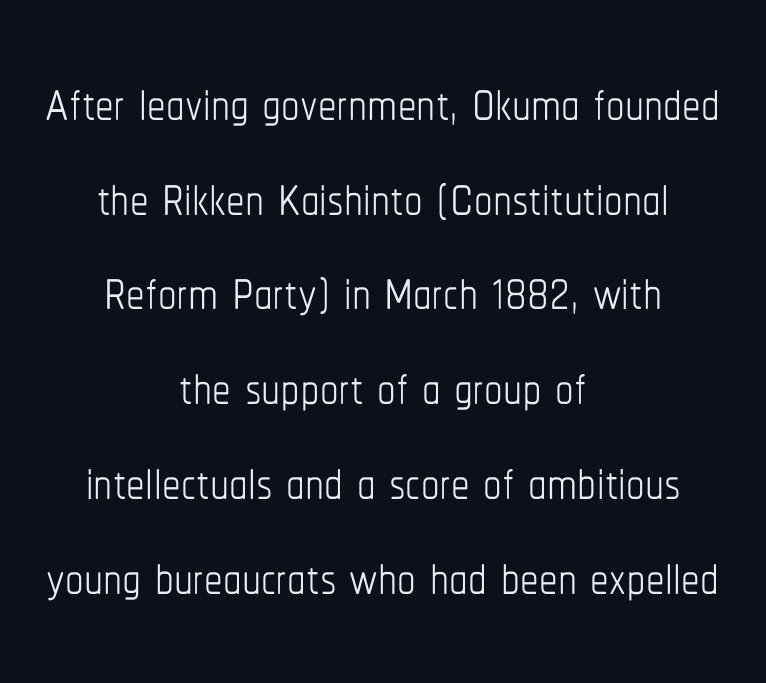
The image shows 74 px thin, condensed type, upright; set centered, normal line spacing (1.28x), normal letter spacing, not underlined; low stroke contrast and a medium x-height.
